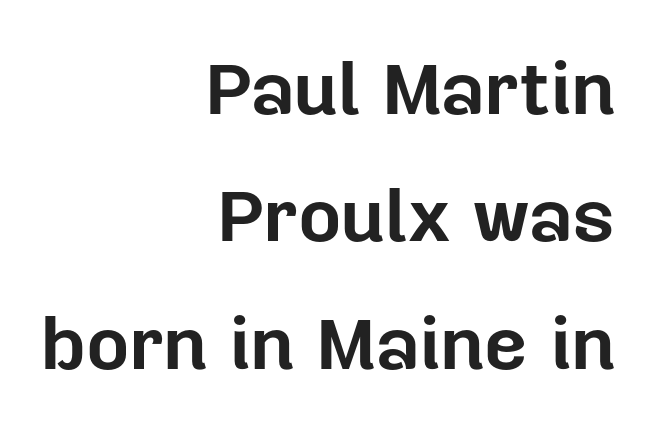
As a designer I'd log this as weight 700, bold. The letterforms sit shoulder to shoulder at normal distance. Is the block centered? No — it sits flush against the right margin. Each letter keeps its own natural width here, so spacing adapts to shape. Notice how the stems are strictly vertical — no italics here. Quick note: underline off.
